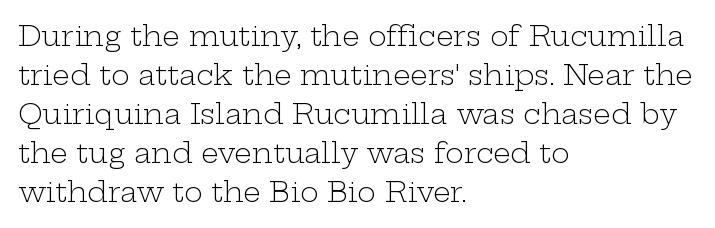
Tall strokes in this sample are plumb rather than angled. Is this a fixed-width face? No — the glyphs have proportional, varying widths. Each row of text sits above clean, open space. One glance says typical: line gaps are just what's usual. Stems here are at most as thick as an everyday book face.
